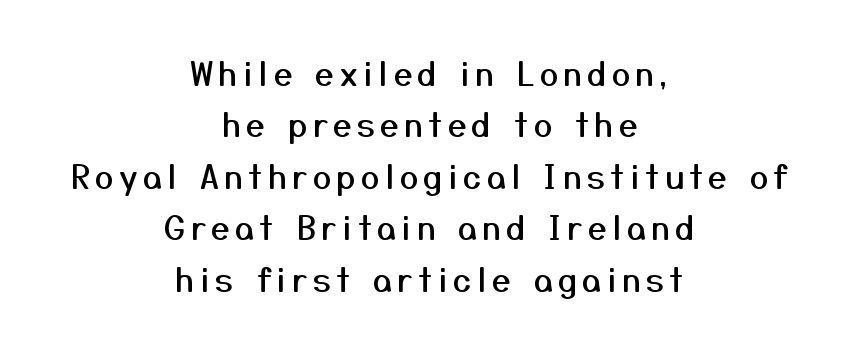
Vertical spacing — default. The rendering uses natural spacing where letterforms have individual widths. Italic: no, the glyphs are upright roman. You can tell from the bare stems that sans-serif type was used. Reading down the block, each line starts at a different indent, mirrored at its end.
